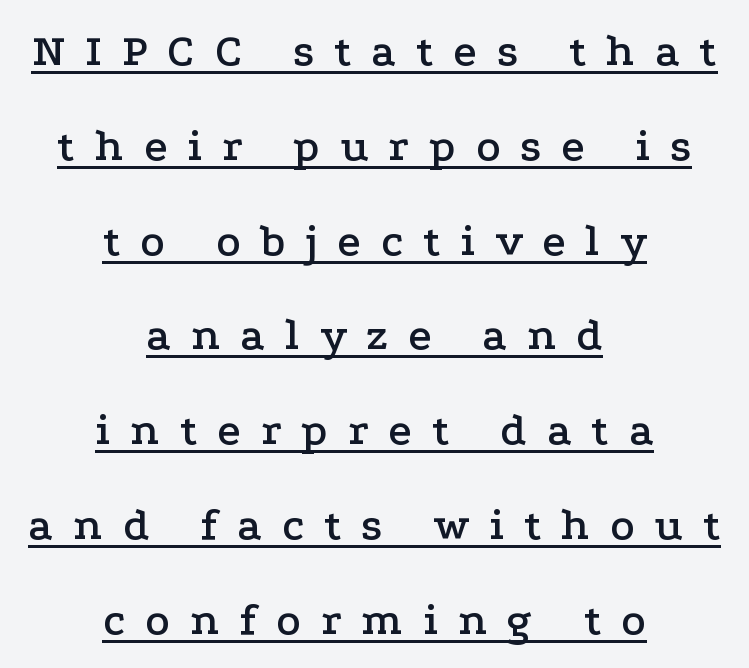
These lines stack symmetrically, like a column narrowing and widening about its center. No italicization has been applied; the sample stays upright. Do the characters align in a grid? No, the font is proportional. The rendering shows small feet on the letterforms — a serif design. You could only call the tracking loose — the letters float apart. Summary of vertical rhythm: relaxed, with wide interline spacing.
